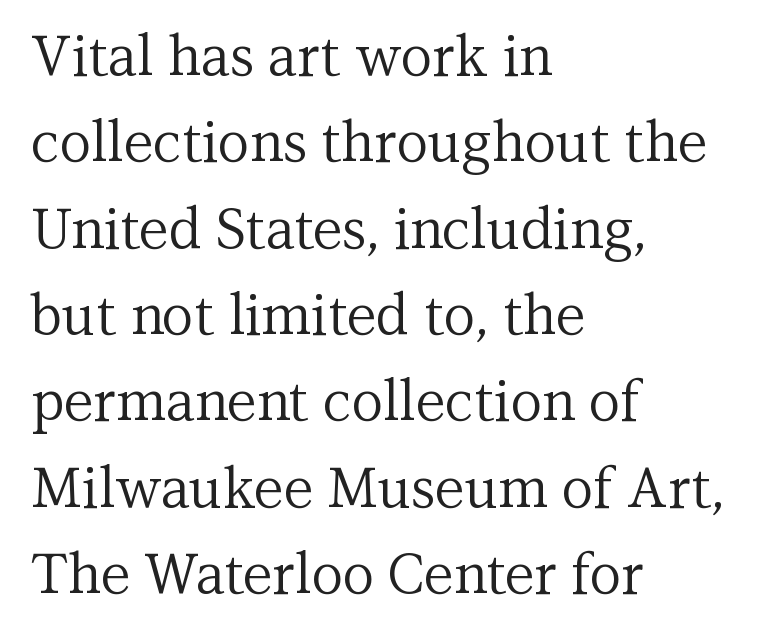
Q: Is the text bold? A: No.
Q: Is the text italic (slanted)? A: No, it is upright.
Q: Is the typeface a serif or a sans-serif typeface? A: Serif.
Q: Is the text underlined? A: No.
Q: How is the paragraph aligned? A: Left-aligned.
Q: Is the spacing between letters normal or unusually wide? A: Normal.
Q: Is the spacing between lines tight, normal or loose? A: Normal.
Q: Width (condensed, normal, or wide)? A: Normal.
Q: Stroke contrast? A: Medium.
Q: x-height? A: Medium.
Q: Monospaced? A: No.
